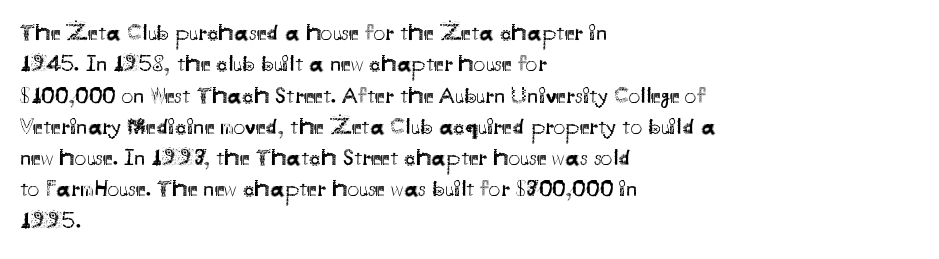
{"italic": "no", "bold": "no", "underline": "no", "align": "left", "line_spacing": "normal", "line_spacing_ratio": 1.36, "letter_spacing": "normal", "letter_spacing_em": 0.0, "glyph_px": 23}
